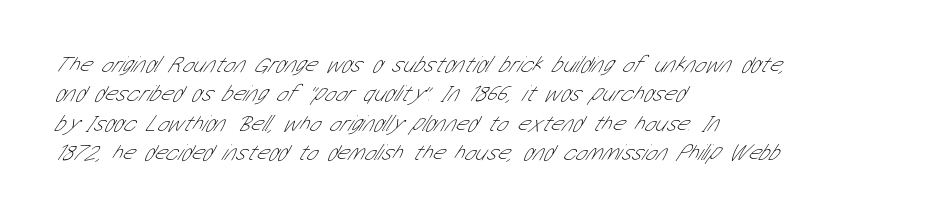
Q: Is the text bold? A: No.
Q: Is the text underlined? A: No.
Q: How is the paragraph aligned? A: Left-aligned.
Q: Is the spacing between letters normal or unusually wide? A: Normal.
Q: Is the spacing between lines tight, normal or loose? A: Normal.
